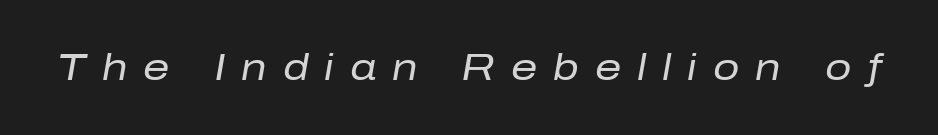
Loose tracking; the words dissolve into strings of separated letters. You could not count columns in this text — the font is proportionally spaced. The strip under each line holds only bare page. Weight: regular or lighter. Every character sits at an angle, as italics do.
